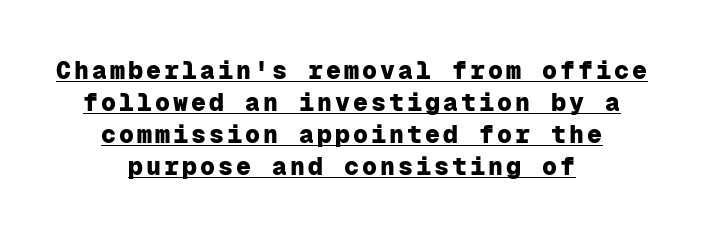
{"italic": "no", "bold": "yes", "underline": "yes", "align": "center", "line_spacing": "normal", "line_spacing_ratio": 1.28, "glyph_px": 25}
